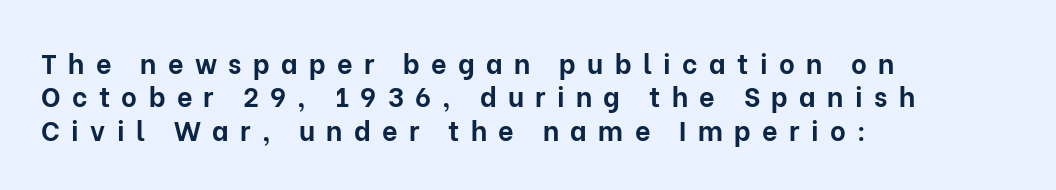
Heavy-handed strokes throughout: this text is bold. Style check: upright. If you drew a ruler down the left edge, every line would touch it. The type is letterspaced generously, with wide tracking. Rule under the text: the space is simply empty.
